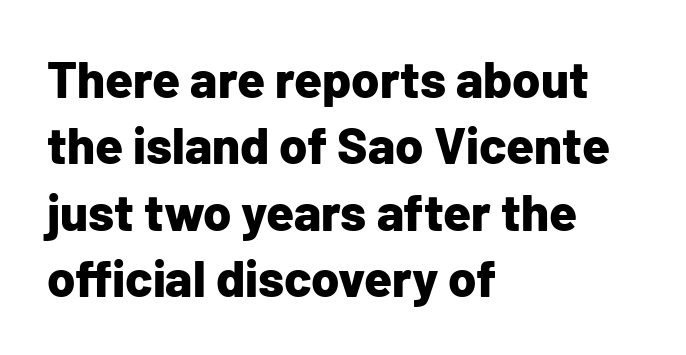
What stands out about the letter spacing? Nothing — it is the standard amount. Honestly, the row spacing looks completely unremarkable. Strong, thick strokes mark this as bold type. A typesetter would label this face a sans. Beneath every word, the page is bare.
